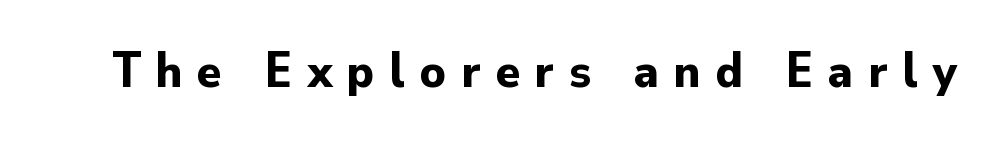
{"serif": "no", "italic": "no", "bold": "yes", "weight": "bold", "width": "normal", "stroke_contrast": "low", "x_height": "small", "monospaced": "no", "underline": "no", "letter_spacing": "wide", "letter_spacing_em": 0.3, "glyph_px": 50}
